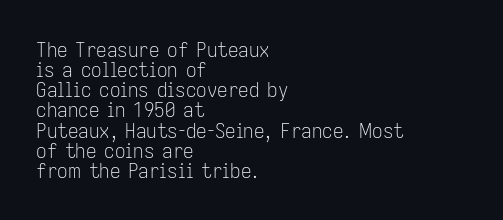
Glyph-to-glyph distance matches everyday printed text. This sample uses an upright cut, with every glyph sitting square on the baseline. Baseline-to-baseline distance is barely more than the letter height. The rag falls on the right side of this text block. The font sits on the lighter half of the weight spectrum, regular included. The space beneath each line is pristine and unruled.
